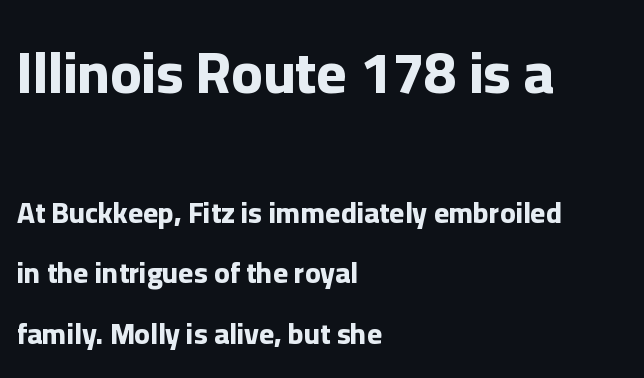
{"serif": "no", "italic": "no", "bold": "yes", "weight": "bold", "width": "normal", "stroke_contrast": "low", "x_height": "medium", "monospaced": "no", "underline": "no", "align": "left", "line_spacing": "loose", "line_spacing_ratio": 2.09, "letter_spacing": "normal", "letter_spacing_em": 0.0, "larger_block": "first", "size_ratio": 2.0, "glyph_px": 58}
